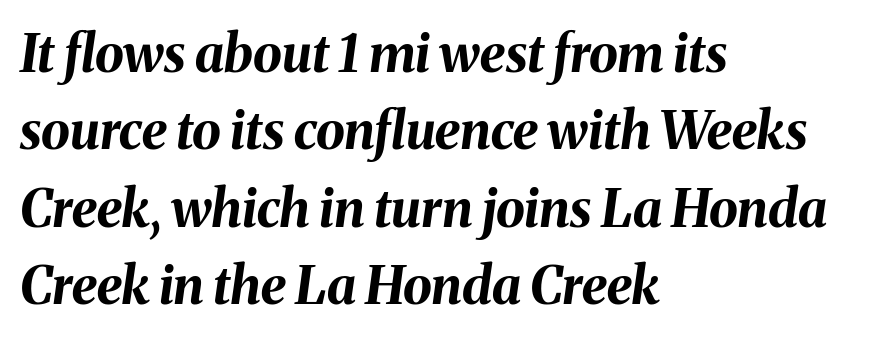
The image shows 52 px bold type, italic (leaning right); set left-aligned, normal line spacing (1.49x), normal letter spacing, not underlined; medium stroke contrast and a medium x-height.
